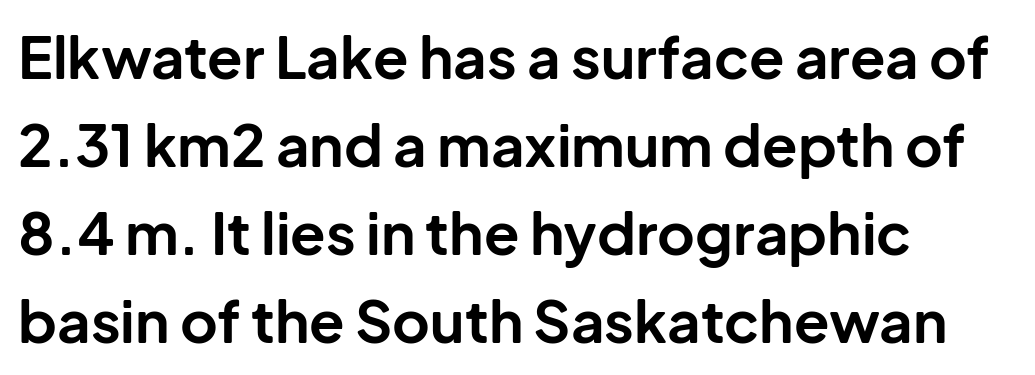
A normal amount of white space separates one row of letters from the next. Varying glyph widths throughout — classic text-font behaviour. This rendering leaves character spacing at its baseline value. The compositor pushed each line to the left boundary. Do the letters lean? They stand straight. Serif or sans? Sans — the stroke terminals are bare.
